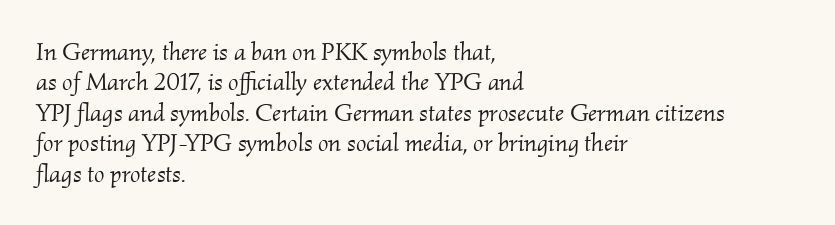
{"italic": "yes", "lean": "right", "slant_degrees": 2, "bold": "no", "underline": "no", "align": "left", "line_spacing_ratio": 1.22, "letter_spacing": "normal", "letter_spacing_em": 0.0, "glyph_px": 25}
